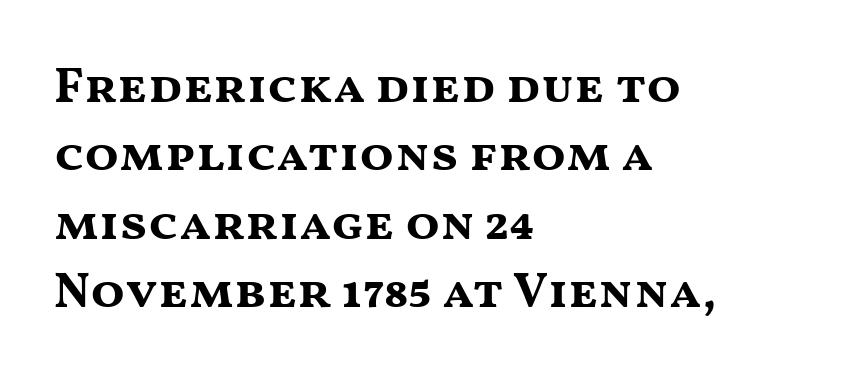
The image shows 50 px bold, wide sans-serif type, upright; set left-aligned, normal line spacing (1.37x), normal letter spacing, not underlined; medium stroke contrast and a medium x-height.
